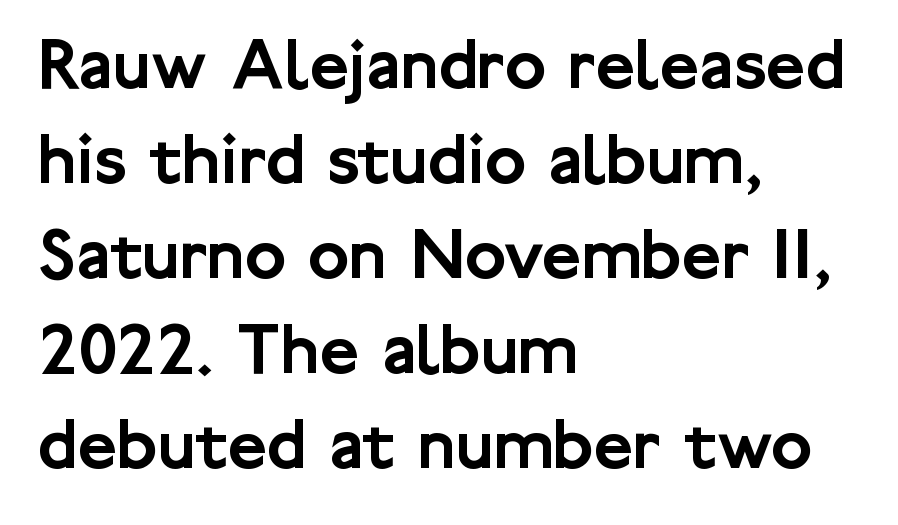
{"serif": "no", "italic": "no", "width": "normal", "stroke_contrast": "low", "x_height": "medium", "monospaced": "no", "underline": "no", "align": "left", "line_spacing": "normal", "line_spacing_ratio": 1.25, "letter_spacing": "normal", "letter_spacing_em": 0.0, "glyph_px": 76}
